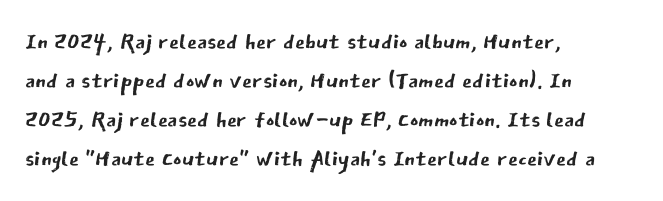
{"serif": "no", "italic": "no", "bold": "no", "weight": "regular", "width": "normal", "stroke_contrast": "low", "x_height": "medium", "monospaced": "no", "underline": "no", "align": "left", "line_spacing_ratio": 1.22, "letter_spacing": "normal", "letter_spacing_em": 0.0, "glyph_px": 32}
